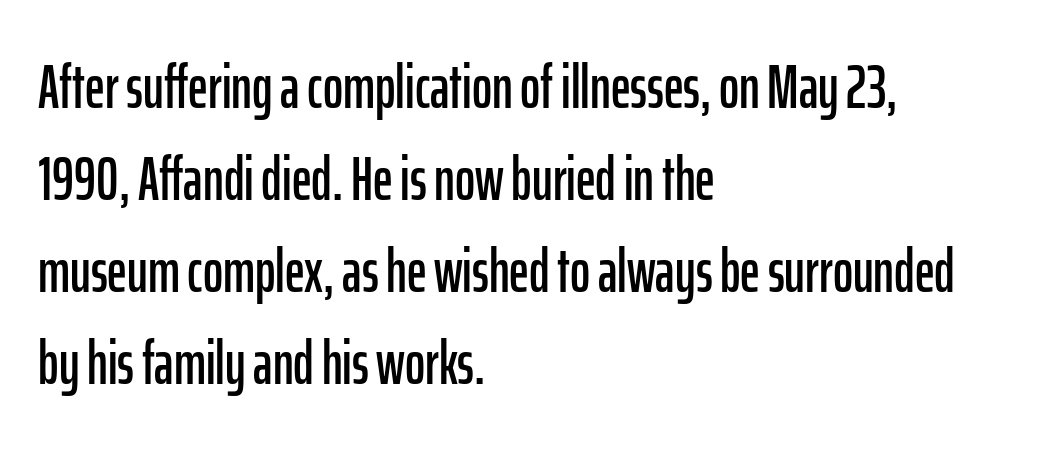
The image shows 61 px condensed sans-serif type, upright; set left-aligned, normal line spacing (1.51x), normal letter spacing, not underlined; low stroke contrast and a medium x-height.
